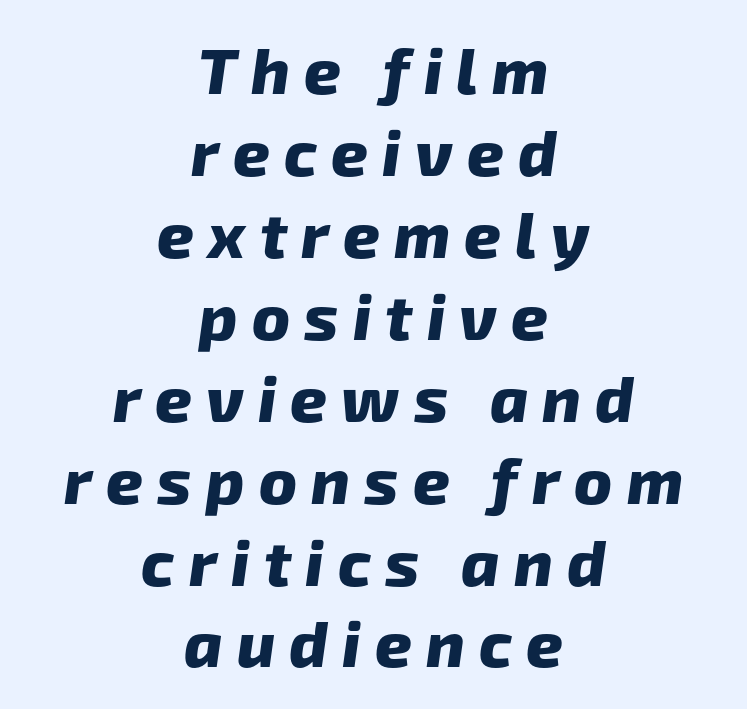
The image shows 64 px heavy sans-serif type; set centered, normal line spacing (1.28x), unusually wide letter spacing (+0.22 em), not underlined; low stroke contrast and a medium x-height.
